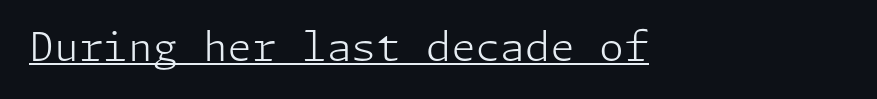
{"serif": "no", "italic": "no", "bold": "no", "weight": "light", "width": "normal", "stroke_contrast": "low", "x_height": "medium", "underline": "yes", "letter_spacing": "normal", "letter_spacing_em": 0.0, "glyph_px": 40}
